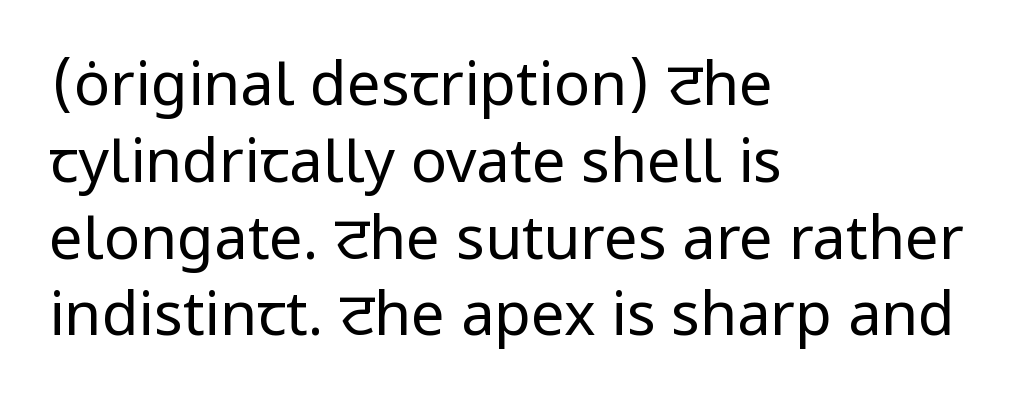
Q: Is the text bold? A: No.
Q: Is the text italic (slanted)? A: No, it is upright.
Q: Is the typeface a serif or a sans-serif typeface? A: Sans-serif.
Q: Is the text underlined? A: No.
Q: How is the paragraph aligned? A: Left-aligned.
Q: Is the spacing between letters normal or unusually wide? A: Normal.
Q: Is the spacing between lines tight, normal or loose? A: Normal.
Q: Width (condensed, normal, or wide)? A: Normal.
Q: Stroke contrast? A: Low.
Q: x-height? A: Medium.
Q: Monospaced? A: No.
